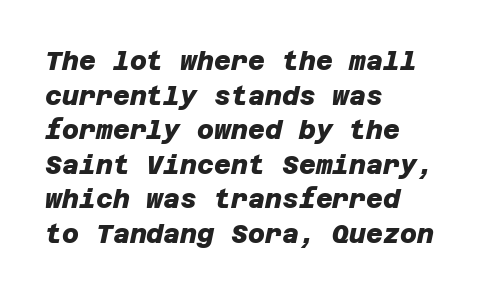
{"bold": "yes", "underline": "no", "align": "left", "line_spacing": "normal", "line_spacing_ratio": 1.33, "letter_spacing": "normal", "letter_spacing_em": 0.0, "glyph_px": 26}
